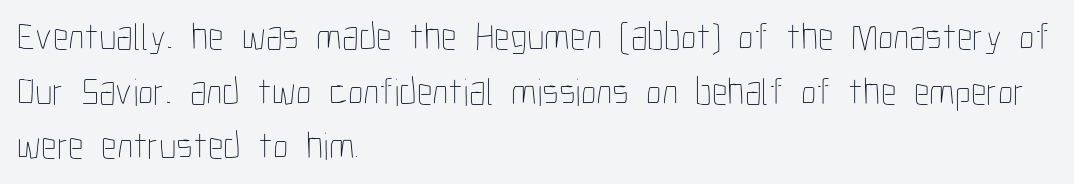
{"italic": "no", "bold": "no", "weight": "thin", "width": "condensed", "stroke_contrast": "low", "x_height": "medium", "monospaced": "no", "underline": "no", "align": "left", "line_spacing": "normal", "line_spacing_ratio": 1.4, "letter_spacing": "normal", "letter_spacing_em": 0.0, "glyph_px": 39}
